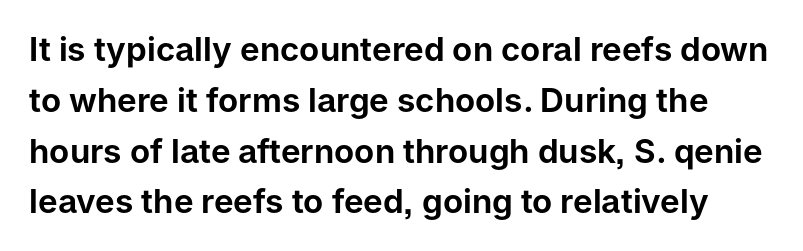
Lines of text with bare space underneath. Proportional: the letters do not fall into vertical columns. The typeface chosen for these lines omits serifs. These lines keep a tight, regular rhythm from letter to letter. The specimen reads as upright at a glance.
